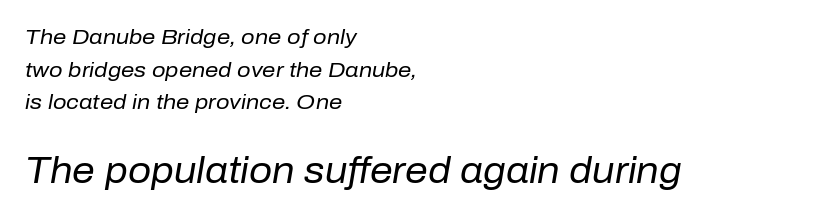
Q: Is the text bold? A: No.
Q: Is the text italic (slanted)? A: Yes, it leans right by about 10 degrees.
Q: Is the text underlined? A: No.
Q: How is the paragraph aligned? A: Left-aligned.
Q: Is the spacing between letters normal or unusually wide? A: Normal.
Q: Is the spacing between lines tight, normal or loose? A: Normal.
Q: Which block of text is set in a larger size, the first (top) or the second (bottom)? A: The second (bottom) one.
Q: Width (condensed, normal, or wide)? A: Normal.
Q: Stroke contrast? A: Low.
Q: x-height? A: Medium.
Q: Monospaced? A: No.
